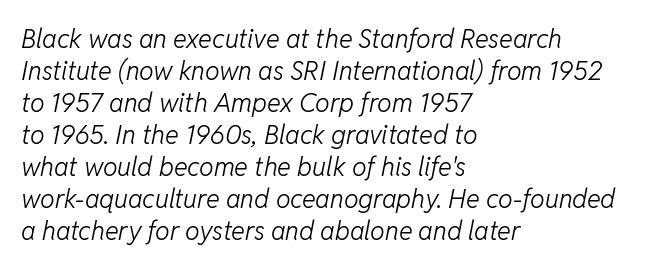
The line texture is even and compact thanks to regular tracking. If you drew a line through each stem, it would be angled. These lines stack with their left ends in a neat column. Check the space under the baseline: it is left empty.
